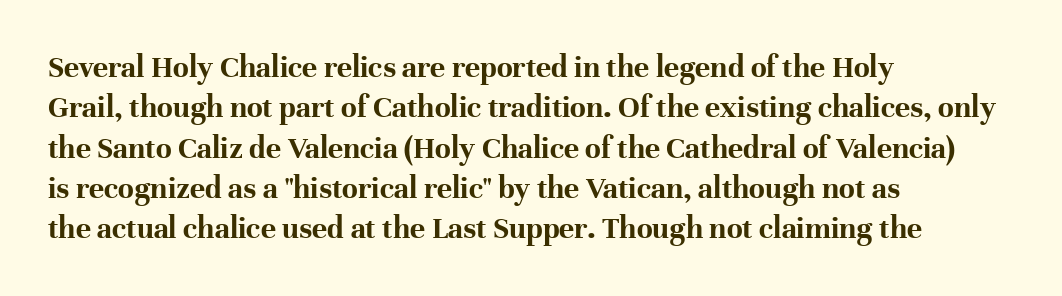
You'd pick this weight for a headline — it's a proper bold. This rendering leaves character spacing at its baseline value. If you drew a ruler down the left edge, every line would touch it. The type sits square on the baseline with zero lean. Here the designer chose a conventional face with non-uniform glyph widths. Serif or sans? Serif — the stroke terminals have little feet.
